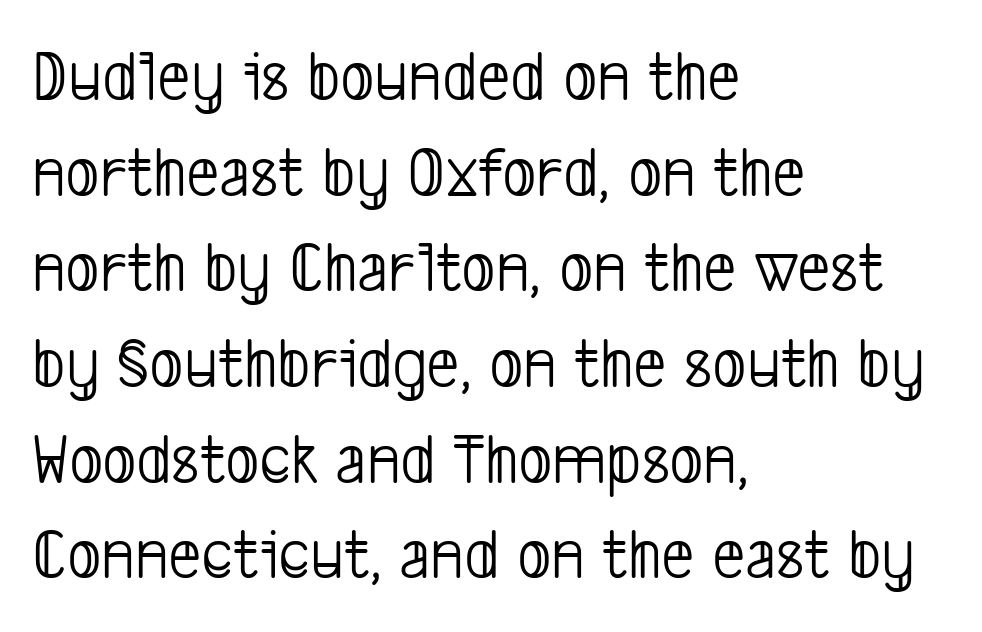
Q: Is the text bold? A: No.
Q: Is the typeface a serif or a sans-serif typeface? A: Sans-serif.
Q: Is the text underlined? A: No.
Q: How is the paragraph aligned? A: Left-aligned.
Q: Is the spacing between letters normal or unusually wide? A: Normal.
Q: Is the spacing between lines tight, normal or loose? A: Normal.
Q: Width (condensed, normal, or wide)? A: Condensed.
Q: Stroke contrast? A: Low.
Q: x-height? A: Medium.
Q: Monospaced? A: No.
